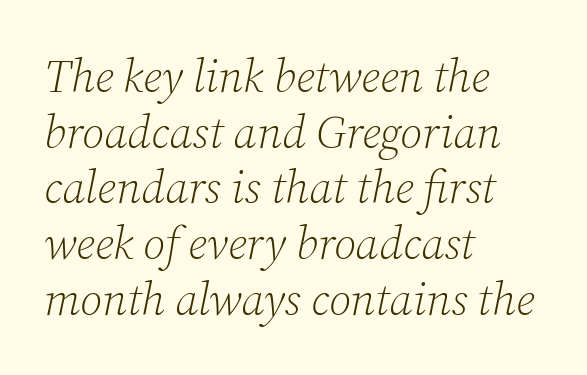
Q: Is the text bold? A: No.
Q: Is the text italic (slanted)? A: Yes, it leans right by about 12 degrees.
Q: Is the typeface a serif or a sans-serif typeface? A: Serif.
Q: Is the text underlined? A: No.
Q: How is the paragraph aligned? A: Left-aligned.
Q: Is the spacing between letters normal or unusually wide? A: Normal.
Q: Width (condensed, normal, or wide)? A: Normal.
Q: Stroke contrast? A: Low.
Q: x-height? A: Medium.
Q: Monospaced? A: No.
